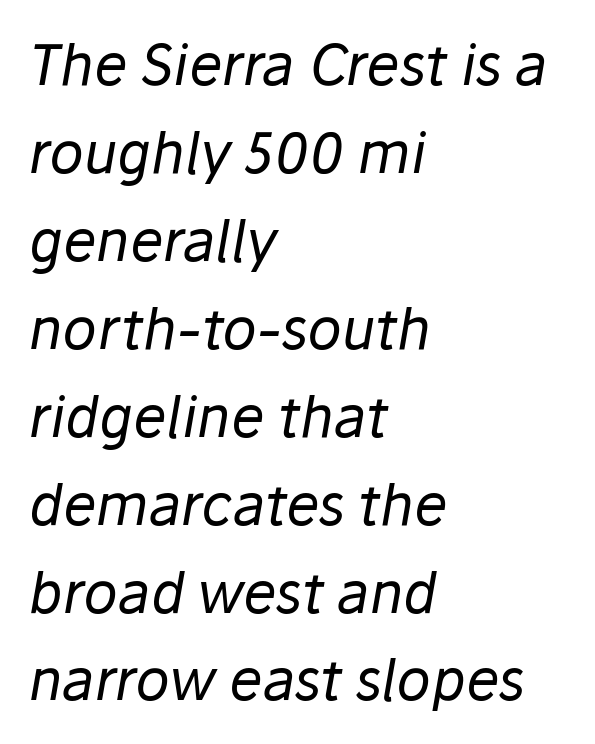
Q: Is the text bold? A: No.
Q: Is the text italic (slanted)? A: Yes, it leans right by about 10 degrees.
Q: Is the text underlined? A: No.
Q: How is the paragraph aligned? A: Left-aligned.
Q: Is the spacing between letters normal or unusually wide? A: Normal.
Q: Is the spacing between lines tight, normal or loose? A: Normal.
Q: Width (condensed, normal, or wide)? A: Normal.
Q: Stroke contrast? A: Low.
Q: x-height? A: Medium.
Q: Monospaced? A: No.
